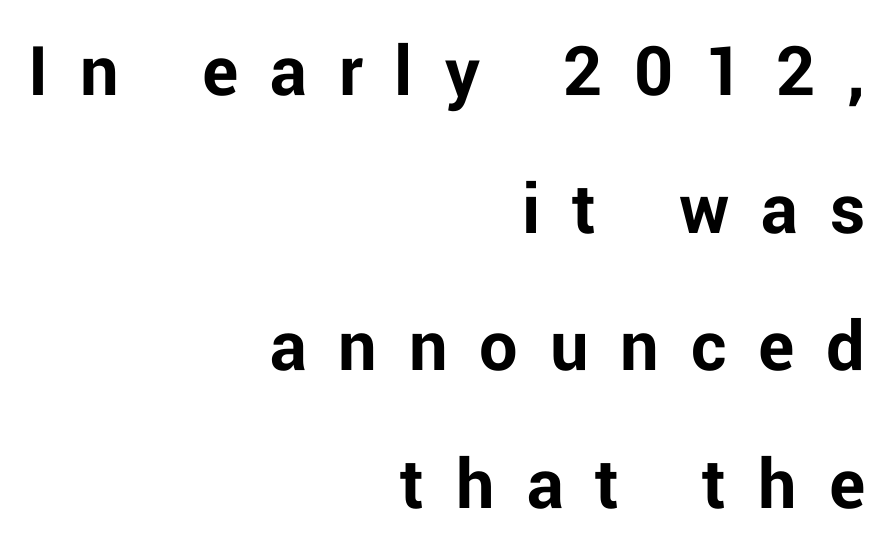
The image shows 76 px bold sans-serif type, upright; set right-aligned, line spacing 1.81x, unusually wide letter spacing (+0.42 em), not underlined; low stroke contrast and a medium x-height.
